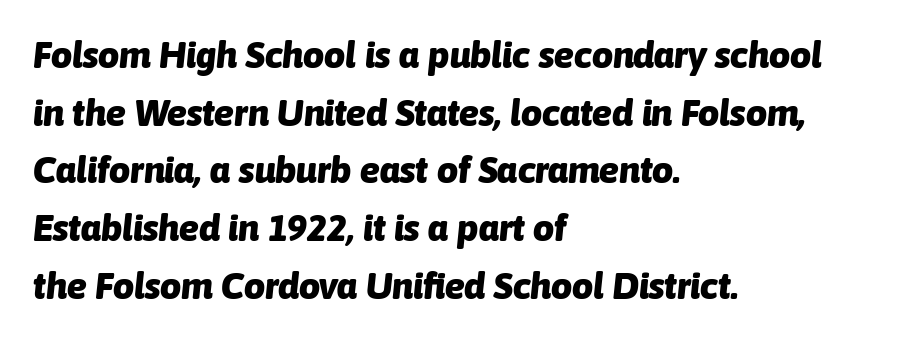
The image shows 37 px heavy type, italic (leaning right); set left-aligned, normal line spacing (1.56x), normal letter spacing, not underlined; low stroke contrast and a medium x-height.
